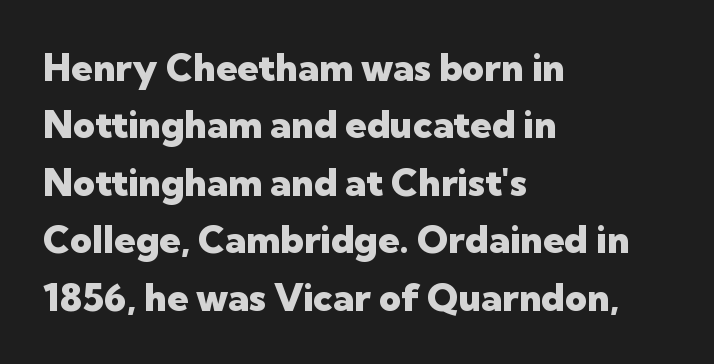
Serifs: no, the terminals of the letterforms are clean. This sample has the flowing, uneven cadence of proportional lettering. Italic: no, the glyphs are upright roman. A clean baseline with only descenders dipping below it. There is no visible air inserted between adjacent glyphs. Interline gaps are of average width in this sample.
